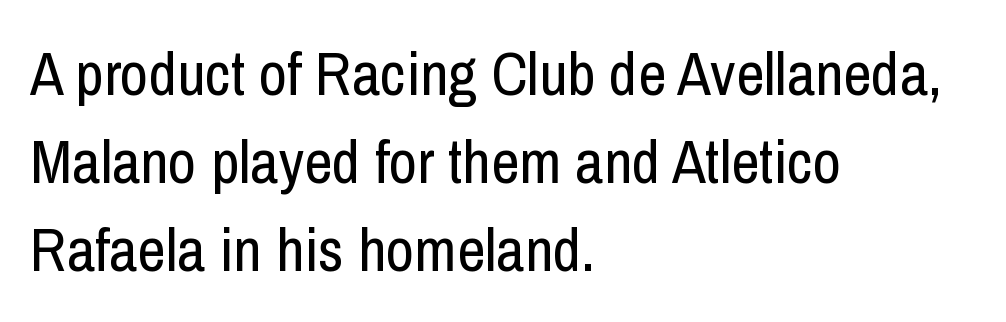
{"serif": "no", "italic": "no", "bold": "no", "weight": "regular", "width": "condensed", "stroke_contrast": "low", "x_height": "medium", "monospaced": "no", "underline": "no", "align": "left", "line_spacing": "normal", "line_spacing_ratio": 1.42, "letter_spacing": "normal", "letter_spacing_em": 0.0, "glyph_px": 62}
